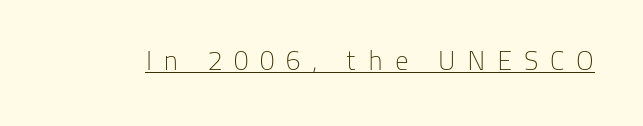
The image shows 27 px text type, upright; set unusually wide letter spacing (+0.43 em), underlined.
